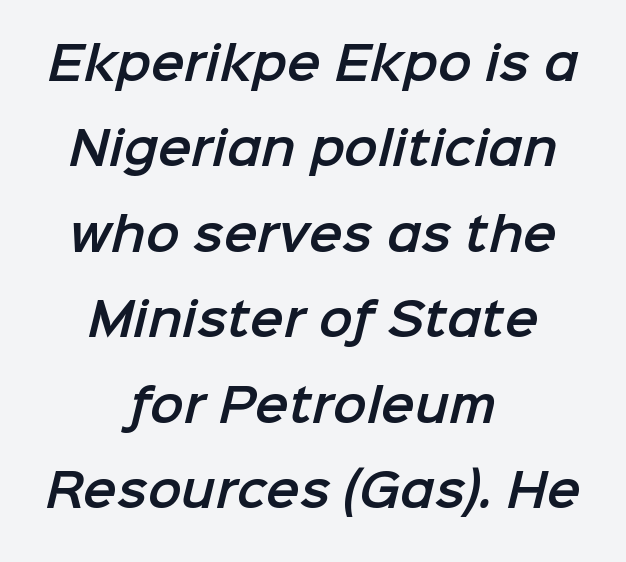
Typeset on center — no edge is straight. The passage shown is not underscored anywhere. Rows of type keep a wide berth in the vertical direction. The rendering shows plain stroke endings on the letterforms — a sans-serif design.
